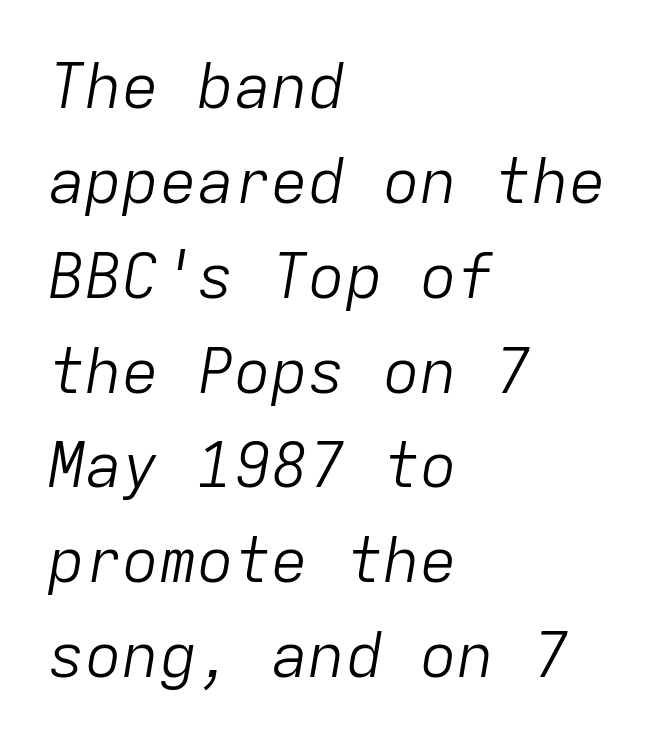
The image shows 62 px light type, italic (leaning right), monospaced; set left-aligned, normal line spacing (1.53x), normal letter spacing, not underlined; low stroke contrast and a medium x-height.
